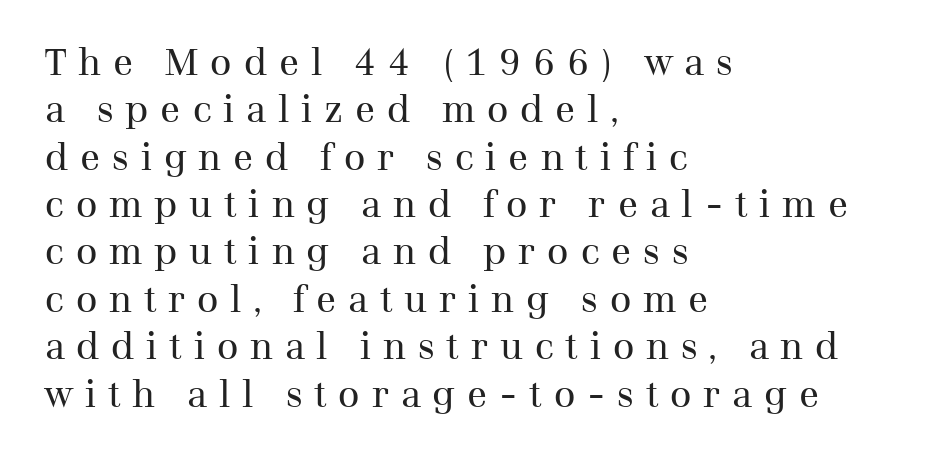
{"serif": "yes", "italic": "no", "bold": "no", "weight": "regular", "width": "normal", "stroke_contrast": "medium", "x_height": "medium", "monospaced": "no", "underline": "no", "align": "left", "line_spacing": "normal", "line_spacing_ratio": 1.28, "letter_spacing": "wide", "letter_spacing_em": 0.32, "glyph_px": 37}
